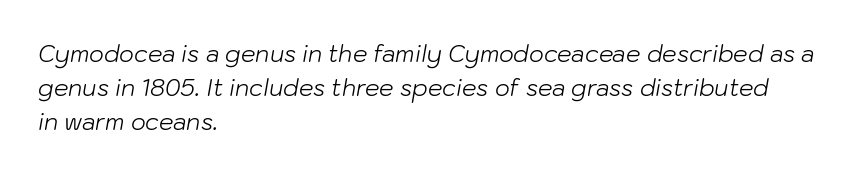
{"italic": "yes", "lean": "right", "slant_degrees": 10, "bold": "no", "underline": "no", "align": "left", "line_spacing": "normal", "line_spacing_ratio": 1.47, "letter_spacing": "normal", "letter_spacing_em": 0.0, "glyph_px": 23}
